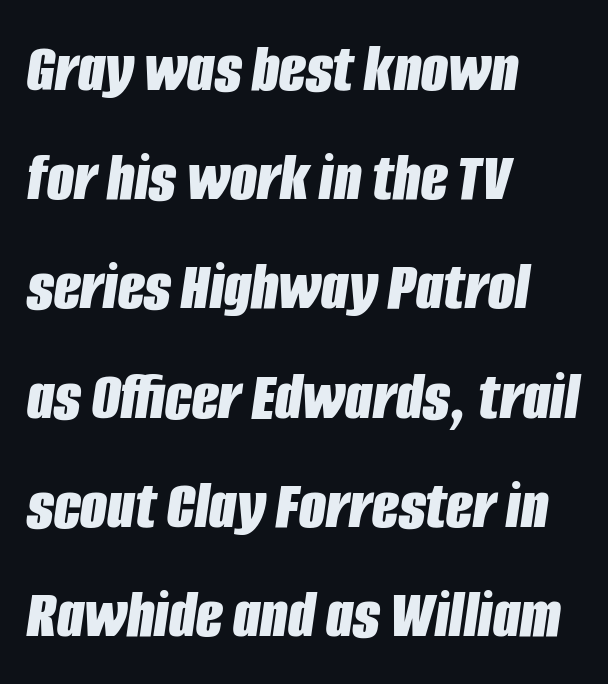
{"italic": "yes", "lean": "right", "slant_degrees": 8, "bold": "yes", "weight": "bold", "width": "condensed", "stroke_contrast": "low", "x_height": "large", "monospaced": "no", "underline": "no", "align": "left", "line_spacing": "normal", "line_spacing_ratio": 1.56, "letter_spacing": "normal", "letter_spacing_em": 0.0, "glyph_px": 70}
